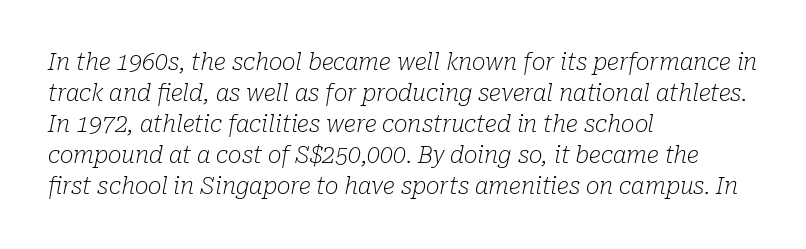
Is this a heavy cut? Hardly; it is regular or lighter. Nothing unusual about the tracking: characters are spaced as the font intends. The whole block is typeset with a tilt. Quick note: underline off.
